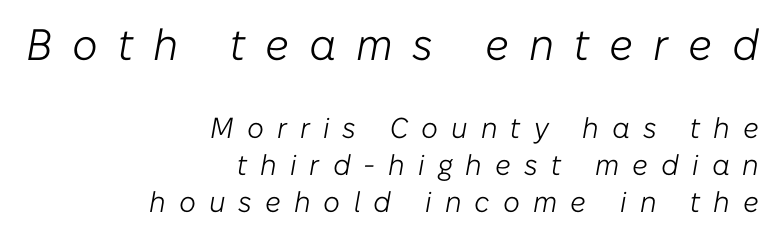
{"italic": "yes", "lean": "right", "slant_degrees": 10, "bold": "no", "weight": "light", "width": "normal", "stroke_contrast": "low", "x_height": "medium", "monospaced": "no", "underline": "no", "align": "right", "line_spacing": "normal", "line_spacing_ratio": 1.27, "letter_spacing": "wide", "letter_spacing_em": 0.45, "larger_block": "first", "size_ratio": 1.52, "glyph_px": 44}
